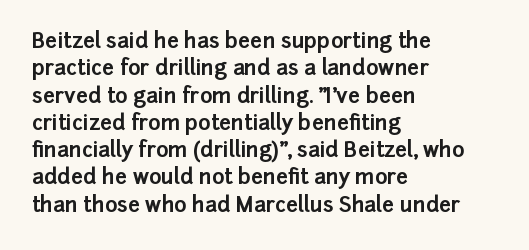
The rendering anchors every line to the left-hand side. This is the regular roman posture of the typeface. A normal amount of white space separates one row of letters from the next. The face used here is rendered with its standard letterfit. A clean baseline with only descenders dipping below it. The sample has been set heavy, in full bold.
